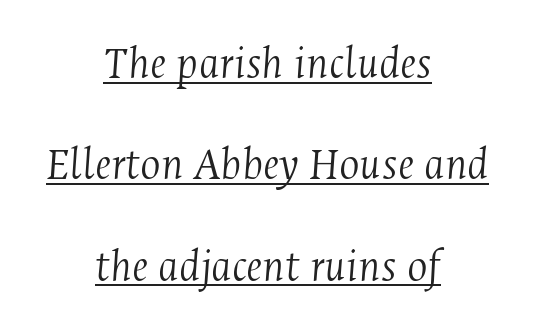
Q: Is the text bold? A: No.
Q: Is the text italic (slanted)? A: Yes, it leans right by about 4 degrees.
Q: Is the typeface a serif or a sans-serif typeface? A: Serif.
Q: Is the text underlined? A: Yes.
Q: How is the paragraph aligned? A: Centered.
Q: Is the spacing between letters normal or unusually wide? A: Normal.
Q: Is the spacing between lines tight, normal or loose? A: Loose.
Q: Width (condensed, normal, or wide)? A: Condensed.
Q: Stroke contrast? A: Medium.
Q: x-height? A: Medium.
Q: Monospaced? A: No.
